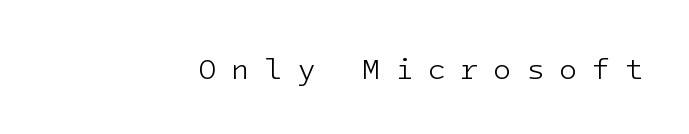
{"serif": "no", "italic": "no", "bold": "no", "weight": "light", "width": "normal", "stroke_contrast": "low", "x_height": "medium", "underline": "no", "align": "right", "letter_spacing": "wide", "letter_spacing_em": 0.48, "glyph_px": 30}
